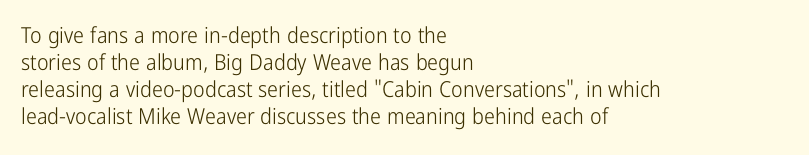
The image shows 22 px text type, upright; set left-aligned, line spacing 1.23x, normal letter spacing, not underlined.
